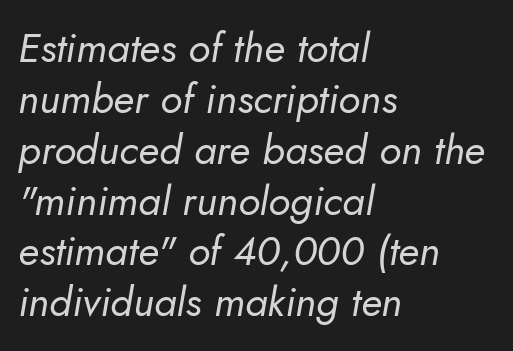
The typeface has the unassuming heft of standard copy or less. Bare-footed words on every line. Leftover space on each line is placed entirely after the last word. Does extra space separate the letters? No, they use regular spacing.
